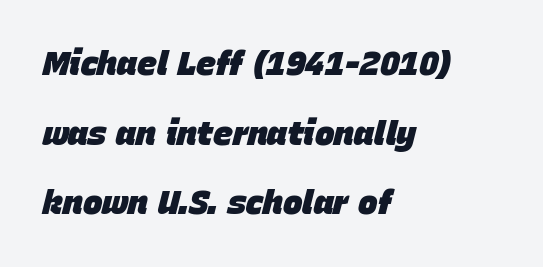
The image shows 33 px heavy type, italic (leaning right); set left-aligned, loose line spacing (2.11x), normal letter spacing, not underlined; low stroke contrast and a large x-height.
